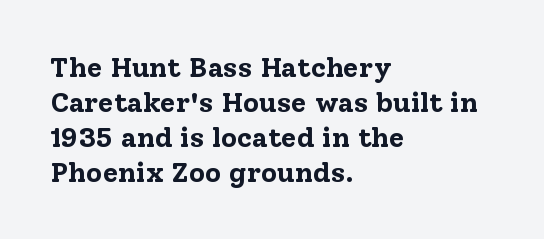
Q: Is the text bold? A: Yes.
Q: Is the text italic (slanted)? A: No, it is upright.
Q: Is the typeface a serif or a sans-serif typeface? A: Serif.
Q: Is the text underlined? A: No.
Q: How is the paragraph aligned? A: Left-aligned.
Q: Is the spacing between letters normal or unusually wide? A: Normal.
Q: Is the spacing between lines tight, normal or loose? A: Normal.
Q: Width (condensed, normal, or wide)? A: Normal.
Q: Stroke contrast? A: Low.
Q: x-height? A: Medium.
Q: Monospaced? A: No.
